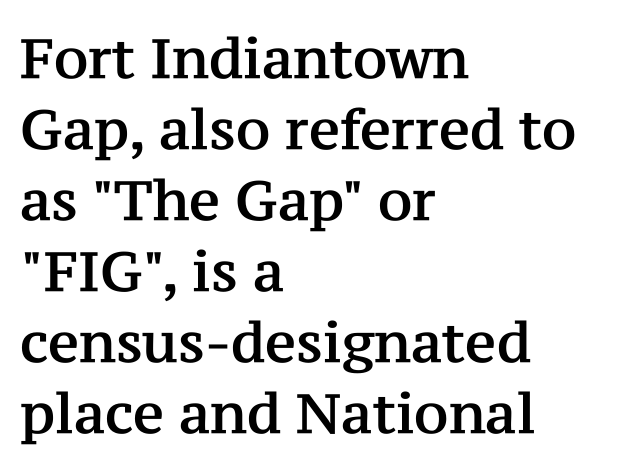
The image shows 55 px serif type, upright; set left-aligned, normal line spacing (1.29x), normal letter spacing, not underlined; medium stroke contrast and a medium x-height.
